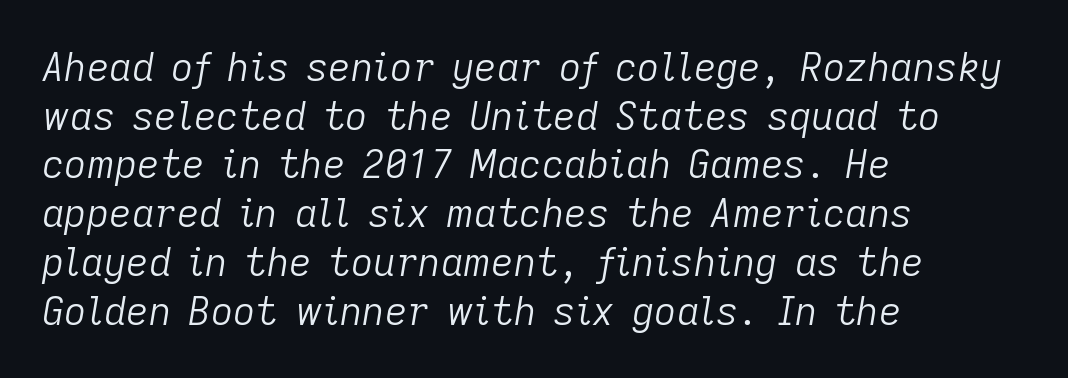
Baseline-to-baseline distance is the conventional proportion of letter height. Weight: regular or lighter. Nobody drew a line under any word here. The letters are slanted; this is an italic face.
